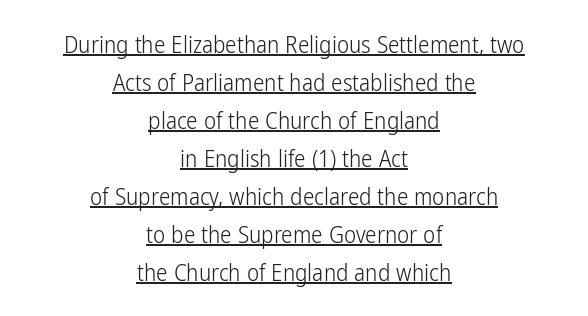
Is the stroke heavy? The answer is a plain regular-or-lighter. Like a heading marked for emphasis, these lines bear an underscore. These lines were composed using upright roman letters. Rows of type keep a routine distance in the vertical direction. These lines stack symmetrically, like a column narrowing and widening about its center.
